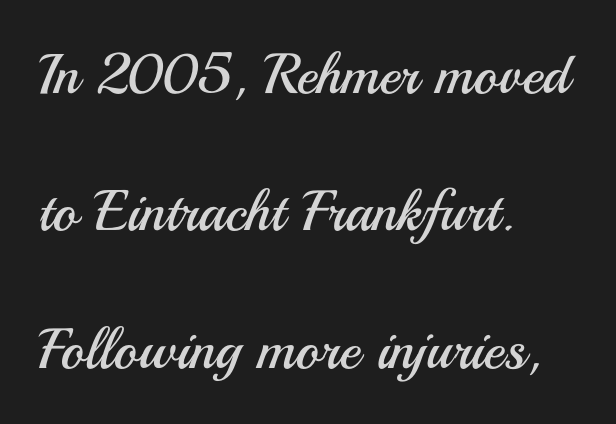
The gaps between neighbouring characters are ordinary and unremarkable. If you drew a ruler down the left edge, every line would touch it. The letters carry no serifs — their stems end cleanly without finishing strokes. On a weight scale, this lands at 450 or below.
